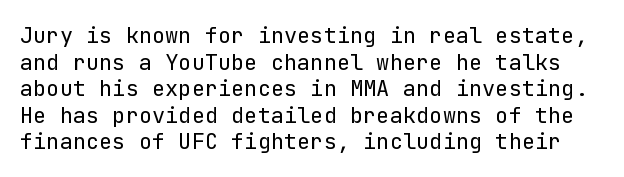
Q: Is the text bold? A: No.
Q: Is the text italic (slanted)? A: No, it is upright.
Q: Is the text underlined? A: No.
Q: Is the spacing between letters normal or unusually wide? A: Normal.
